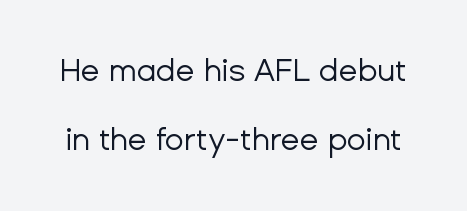
{"serif": "no", "italic": "no", "bold": "no", "weight": "regular", "width": "normal", "stroke_contrast": "low", "x_height": "medium", "monospaced": "no", "underline": "no", "line_spacing": "loose", "line_spacing_ratio": 2.24, "letter_spacing": "normal", "letter_spacing_em": 0.0, "glyph_px": 31}
